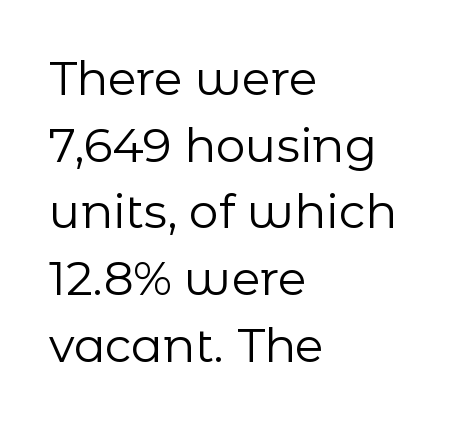
{"serif": "no", "italic": "no", "bold": "no", "weight": "regular", "width": "normal", "stroke_contrast": "low", "x_height": "medium", "monospaced": "no", "underline": "no", "align": "left", "line_spacing": "normal", "line_spacing_ratio": 1.42, "letter_spacing": "normal", "letter_spacing_em": 0.0, "glyph_px": 47}
